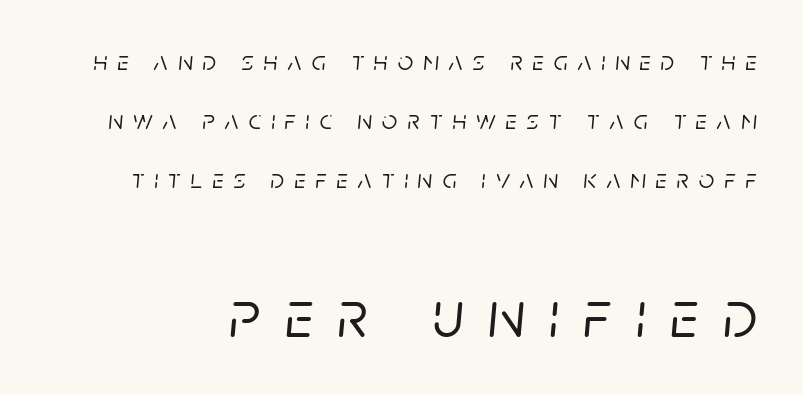
{"italic": "yes", "lean": "right", "slant_degrees": 5, "width": "normal", "stroke_contrast": "low", "x_height": "large", "monospaced": "no", "underline": "no", "line_spacing": "loose", "line_spacing_ratio": 2.19, "letter_spacing": "wide", "letter_spacing_em": 0.37, "larger_block": "second", "size_ratio": 2.52, "glyph_px": 68}
